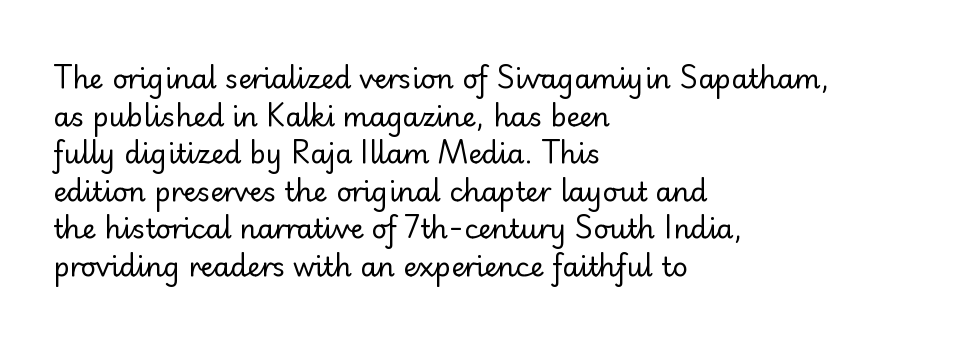
Q: Is the text bold? A: No.
Q: Is the text italic (slanted)? A: No, it is upright.
Q: Is the text underlined? A: No.
Q: How is the paragraph aligned? A: Left-aligned.
Q: Is the spacing between letters normal or unusually wide? A: Normal.
Q: Is the spacing between lines tight, normal or loose? A: Normal.
